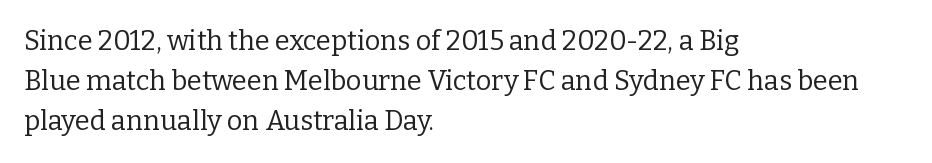
The paragraph shown leans on its left margin. Has an underline been added? It has not. The font's upright variant was chosen for this text. The cut favours lightness, reaching ordinary text weight at its darkest.
